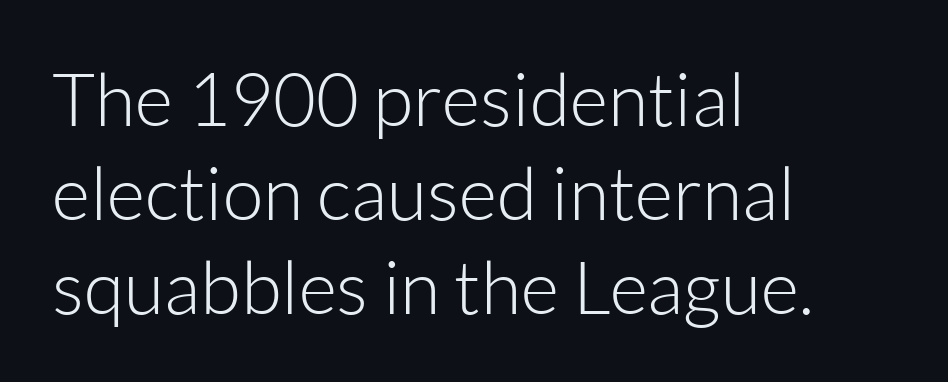
The image shows 74 px light sans-serif type, upright; set left-aligned, normal line spacing (1.27x), normal letter spacing, not underlined; low stroke contrast and a medium x-height.
